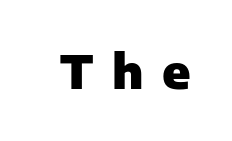
The image shows 46 px heavy sans-serif type, upright; set unusually wide letter spacing (+0.41 em), not underlined; low stroke contrast and a medium x-height.
